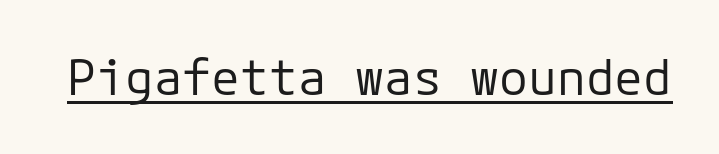
The image shows 48 px regular-weight sans-serif type, upright; set normal letter spacing, underlined; low stroke contrast and a medium x-height.
